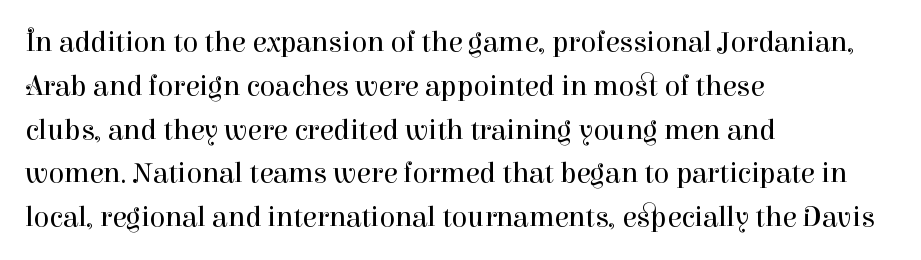
{"serif": "yes", "italic": "no", "bold": "no", "weight": "regular", "width": "normal", "stroke_contrast": "high", "x_height": "medium", "monospaced": "no", "underline": "no", "align": "left", "line_spacing": "normal", "line_spacing_ratio": 1.51, "letter_spacing": "normal", "letter_spacing_em": 0.0, "glyph_px": 29}
